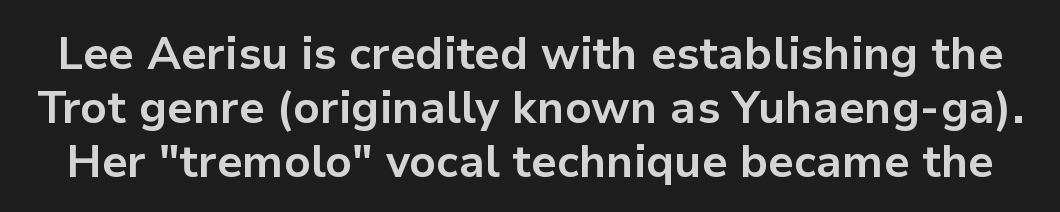
Inter-character spacing is left at the font's built-in metrics. A typesetter would mark this as roman, not italic. Each glyph is drawn with heavy, bold strokes. This is sans-serif lettering, the kind often seen on screens and signage. You could not count columns in this text — the font is proportionally spaced. The passage shown is not underscored anywhere.
